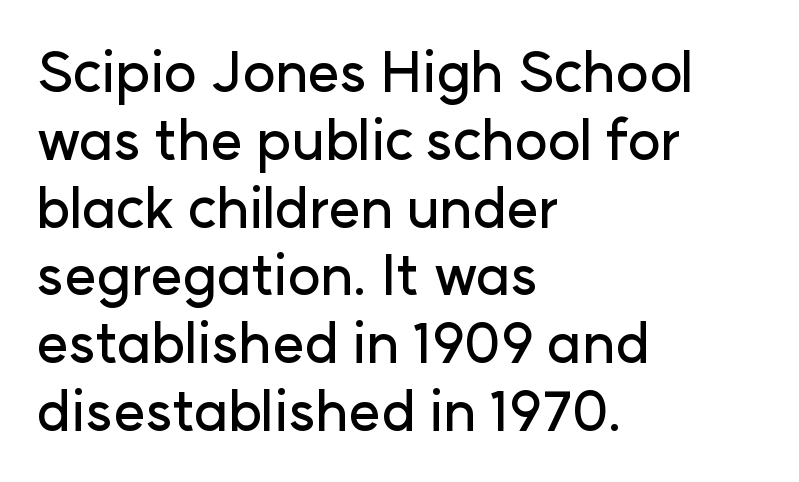
Q: Is the text italic (slanted)? A: No, it is upright.
Q: Is the typeface a serif or a sans-serif typeface? A: Sans-serif.
Q: Is the text underlined? A: No.
Q: How is the paragraph aligned? A: Left-aligned.
Q: Is the spacing between letters normal or unusually wide? A: Normal.
Q: Width (condensed, normal, or wide)? A: Normal.
Q: Stroke contrast? A: Low.
Q: x-height? A: Medium.
Q: Monospaced? A: No.
